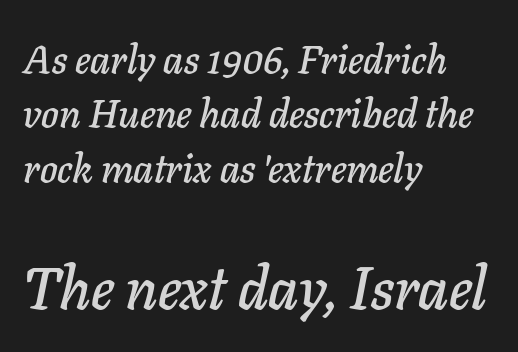
Q: Is the text italic (slanted)? A: Yes, it leans right by about 11 degrees.
Q: Is the text underlined? A: No.
Q: How is the paragraph aligned? A: Left-aligned.
Q: Is the spacing between letters normal or unusually wide? A: Normal.
Q: Is the spacing between lines tight, normal or loose? A: Normal.
Q: Which block of text is set in a larger size, the first (top) or the second (bottom)? A: The second (bottom) one.
Q: Width (condensed, normal, or wide)? A: Normal.
Q: Stroke contrast? A: Low.
Q: x-height? A: Medium.
Q: Monospaced? A: No.
